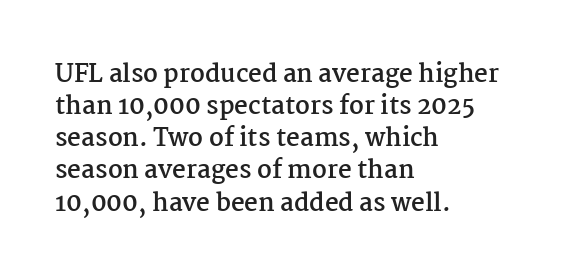
Heavy-handed strokes throughout: this text is bold. Ordinary non-slanted type is in use. The text block is weighted toward the left margin, trailing off unevenly rightward. Students, observe: this is what conventionally led text looks like. Students, note that the glyphs here touch the page at normal intervals. The words here are not underlined.
